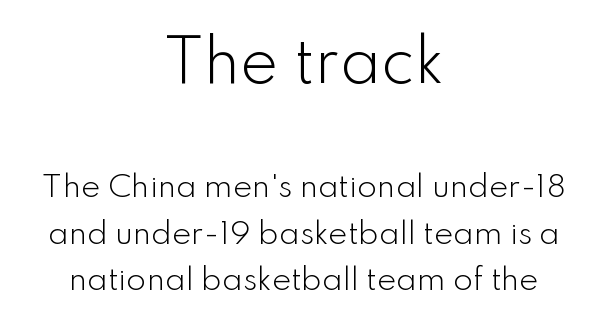
Q: Is the text bold? A: No.
Q: Is the text italic (slanted)? A: No, it is upright.
Q: Is the typeface a serif or a sans-serif typeface? A: Sans-serif.
Q: Is the text underlined? A: No.
Q: How is the paragraph aligned? A: Centered.
Q: Is the spacing between letters normal or unusually wide? A: Normal.
Q: Is the spacing between lines tight, normal or loose? A: Normal.
Q: Which block of text is set in a larger size, the first (top) or the second (bottom)? A: The first (top) one.
Q: Width (condensed, normal, or wide)? A: Normal.
Q: Stroke contrast? A: Low.
Q: x-height? A: Small.
Q: Monospaced? A: No.
